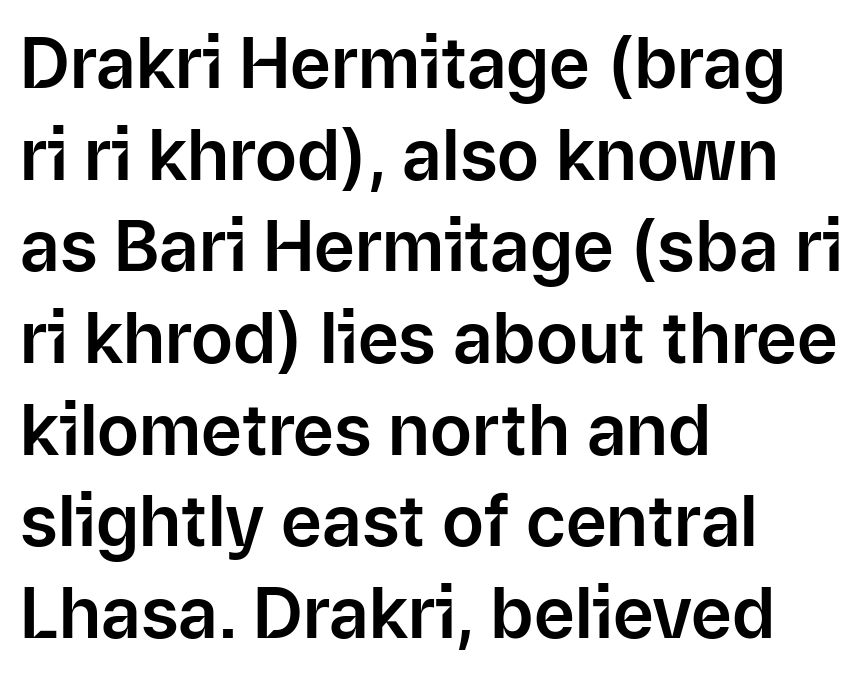
{"serif": "no", "italic": "no", "width": "normal", "stroke_contrast": "low", "x_height": "medium", "monospaced": "no", "underline": "no", "align": "left", "line_spacing": "normal", "line_spacing_ratio": 1.31, "letter_spacing": "normal", "letter_spacing_em": 0.0, "glyph_px": 70}
